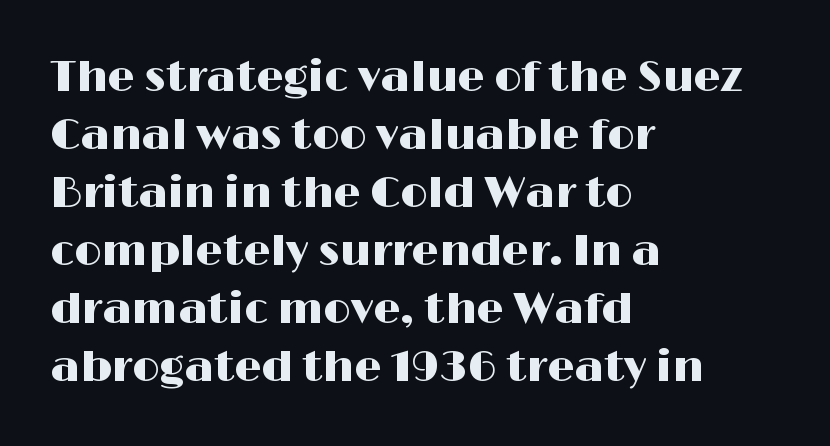
The image shows 43 px wide sans-serif type, upright; set left-aligned, normal line spacing (1.35x), normal letter spacing, not underlined; high stroke contrast and a medium x-height.
